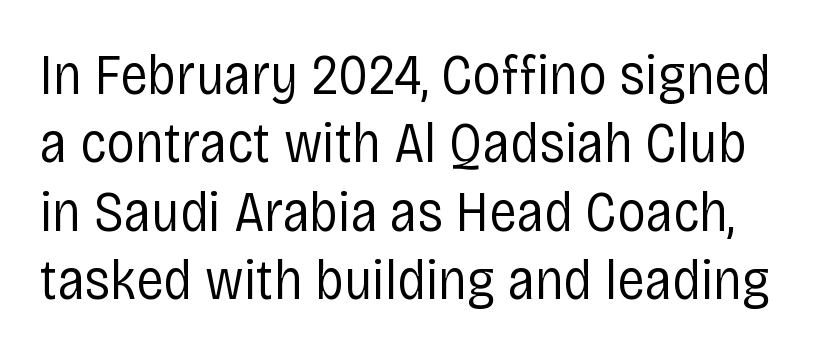
The image shows 57 px regular-weight, condensed sans-serif type, upright; set line spacing 1.2x, normal letter spacing, not underlined; low stroke contrast and a large x-height.
